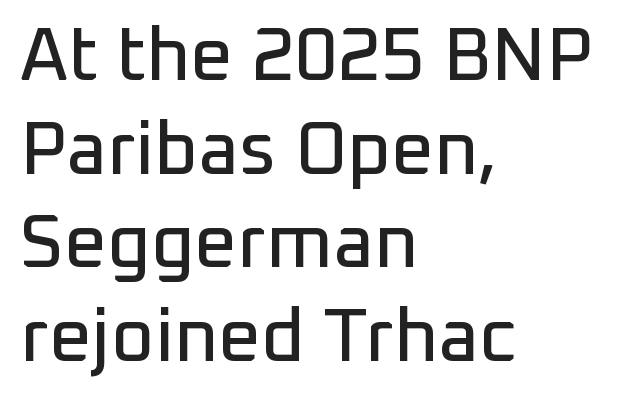
{"serif": "no", "italic": "no", "width": "normal", "stroke_contrast": "low", "x_height": "medium", "monospaced": "no", "underline": "no", "align": "left", "line_spacing": "normal", "line_spacing_ratio": 1.25, "letter_spacing": "normal", "letter_spacing_em": 0.0, "glyph_px": 75}
